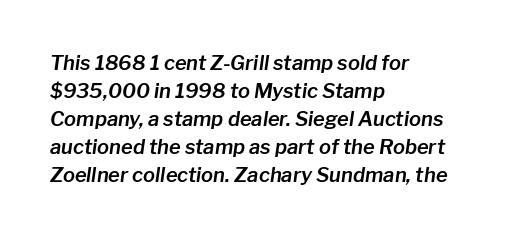
The face used here has a pronounced slope to its letters. In terms of leading, this rendering sits right in the middle. Words appear dense and cohesive because spacing is normal. The lines are quadded left. Descender tails drop into unmarked territory.
